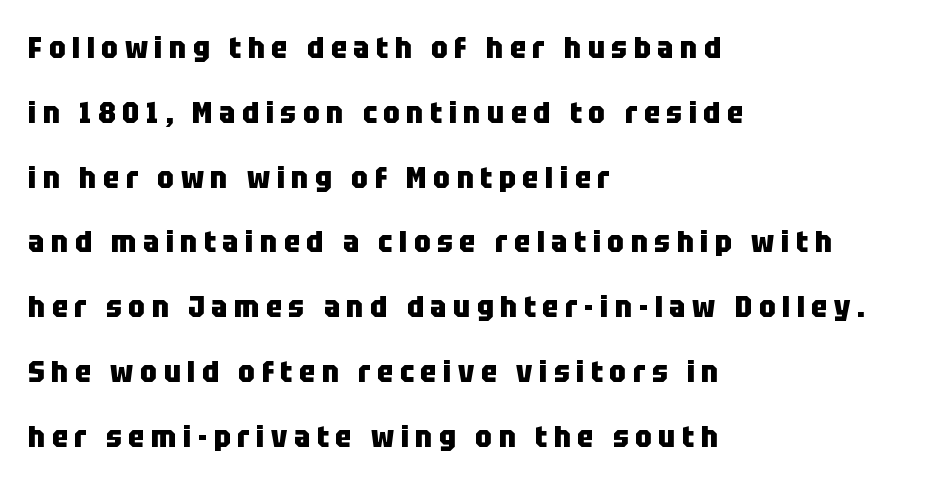
Designer's note — italics off, roman on. The designer went with a sans here, leaving each stem footless. Words float on clear page, feet unadorned. Each letter keeps its own natural width here, so spacing adapts to shape. Does extra space separate the letters? Yes, quite a lot of it.
